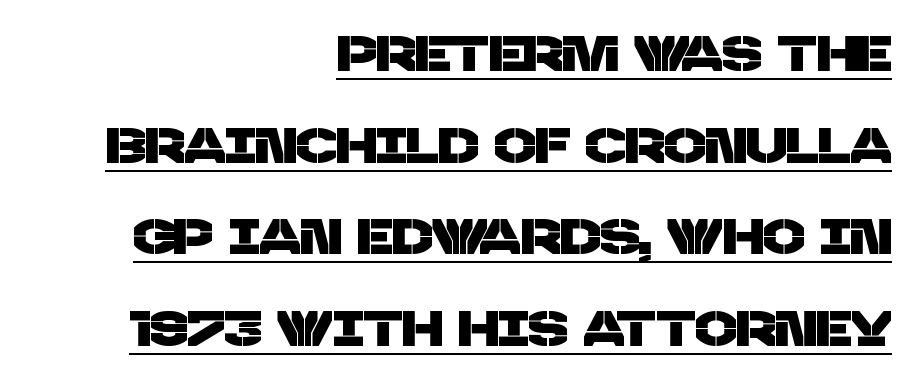
Glance below the letters and you will spot a drawn line. Observe the ordinary spacing: letters are neighbours, not strangers. The passage shown is typeset with a sans-serif family. The rag falls on the left side of this text block. These lines are rendered in a variable-pitch font.
